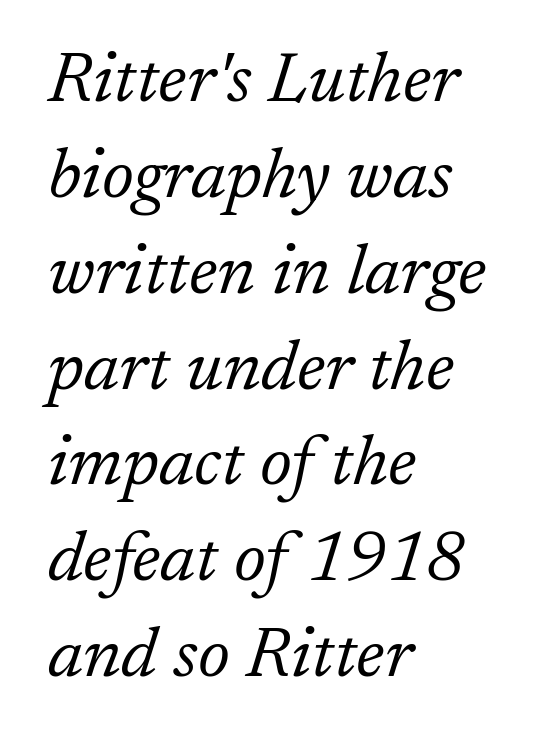
Descender tails drop into unmarked territory. Each stroke keeps to a modest, everyday thickness or less. The face used here is proportionally spaced, like ordinary book or web type. Emphasis-style slanted type is in use.
